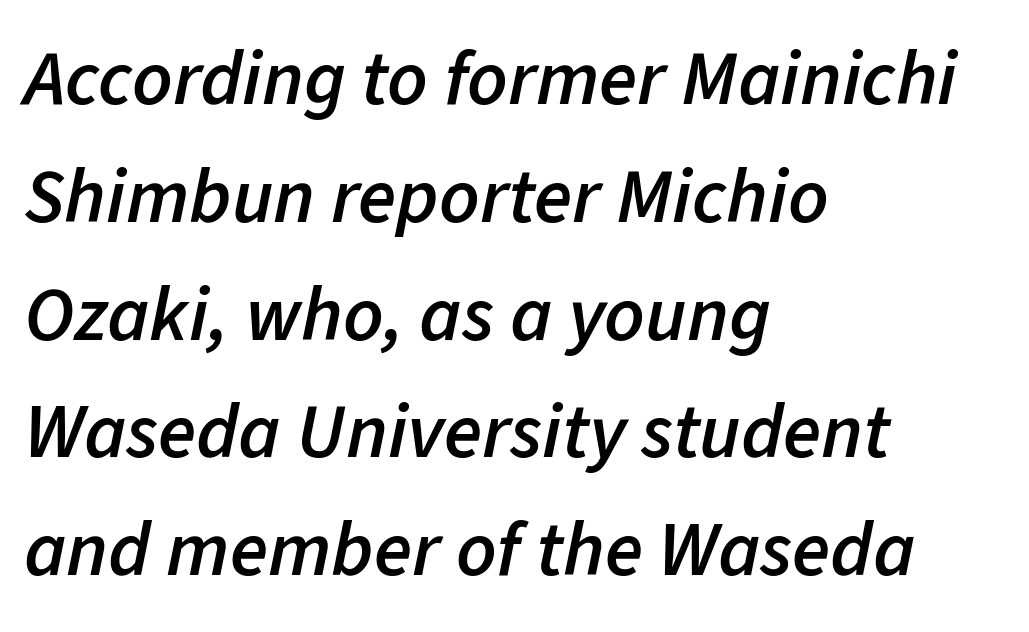
The passage shown is typed in a proportional face where columns would drift. Interline gaps are of average width in this sample. Unmarked baselines from the first word to the last. The glyphs look as if they've been sheared to an angle. The rendering uses a semibold face; strokes are thickened but not to full bold.
